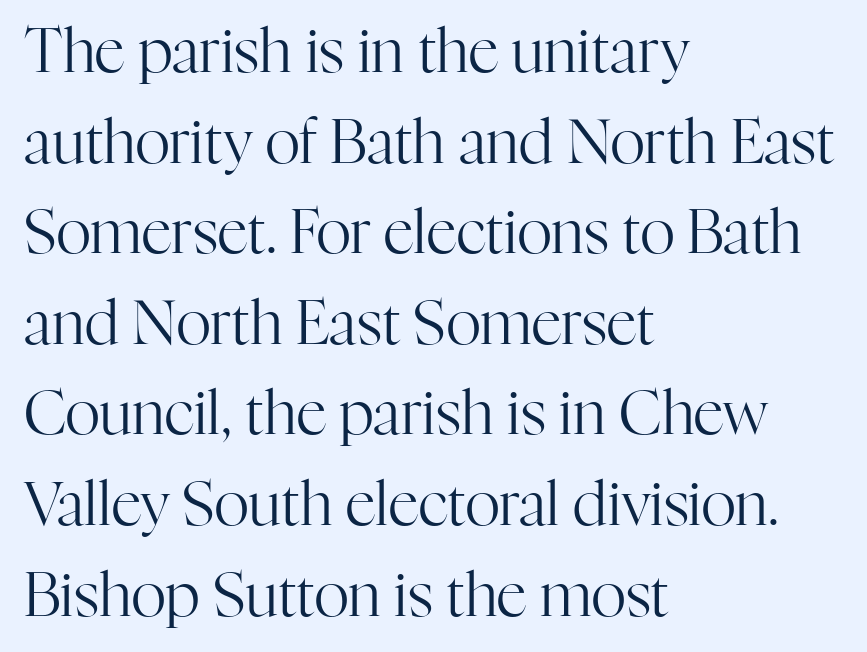
Q: Is the text bold? A: No.
Q: Is the text italic (slanted)? A: No, it is upright.
Q: Is the typeface a serif or a sans-serif typeface? A: Serif.
Q: Is the text underlined? A: No.
Q: How is the paragraph aligned? A: Left-aligned.
Q: Is the spacing between letters normal or unusually wide? A: Normal.
Q: Is the spacing between lines tight, normal or loose? A: Normal.
Q: Width (condensed, normal, or wide)? A: Normal.
Q: Stroke contrast? A: High.
Q: x-height? A: Medium.
Q: Monospaced? A: No.
